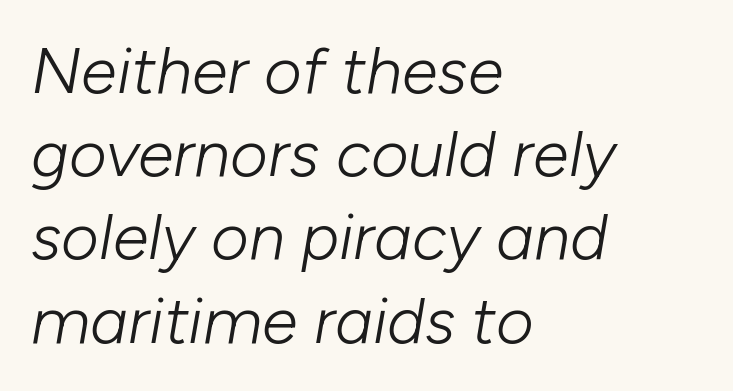
Q: Is the text bold? A: No.
Q: Is the text italic (slanted)? A: Yes, it leans right by about 10 degrees.
Q: Is the text underlined? A: No.
Q: How is the paragraph aligned? A: Left-aligned.
Q: Is the spacing between letters normal or unusually wide? A: Normal.
Q: Is the spacing between lines tight, normal or loose? A: Normal.
Q: Width (condensed, normal, or wide)? A: Normal.
Q: Stroke contrast? A: Low.
Q: x-height? A: Medium.
Q: Monospaced? A: No.
